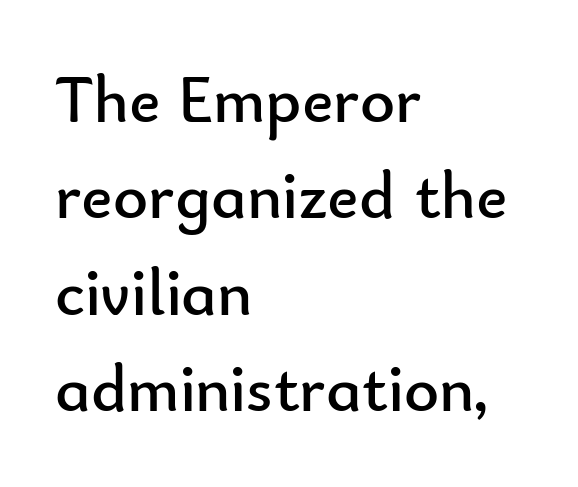
The face used here is proportionally spaced, like ordinary book or web type. Words appear dense and cohesive because spacing is normal. The characters are drawn with everyday or finer stroke widths. Each new line begins a customary step beneath the previous one.
